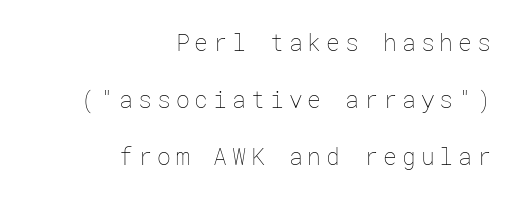
Honestly, the rows look like they've been pulled way apart. The type is letterspaced generously, with wide tracking. This is the regular roman posture of the typeface. Horizontal alignment here is rightward, an uncommon choice for prose. Compared with a typical body face, this is equally light or lighter still. Underline: absent.
